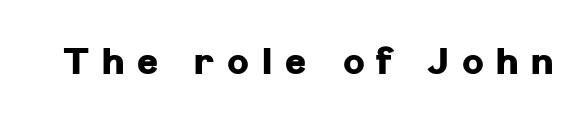
{"serif": "no", "italic": "no", "bold": "yes", "weight": "heavy", "width": "normal", "stroke_contrast": "low", "x_height": "medium", "monospaced": "no", "underline": "no", "letter_spacing": "wide", "letter_spacing_em": 0.35, "glyph_px": 36}
